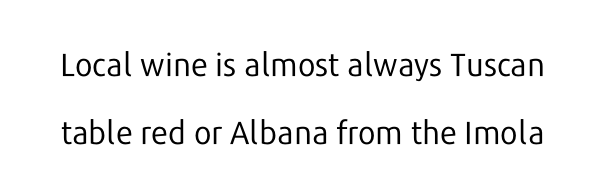
The image shows 32 px regular-weight sans-serif type, upright; set loose line spacing (2.12x), normal letter spacing, not underlined; low stroke contrast and a medium x-height.
